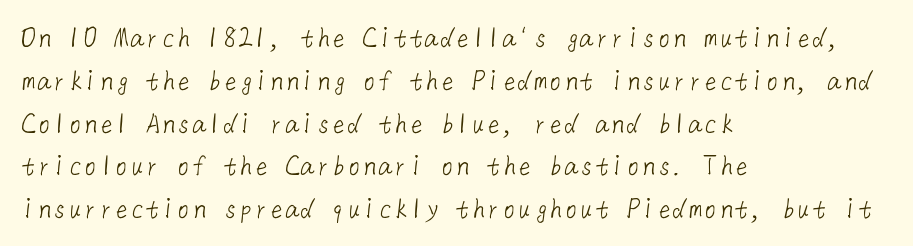
Leading: standard. Has an underline been added? It has not. Weight class: somewhere from thin through regular. The rendering anchors every line to the left-hand side.
